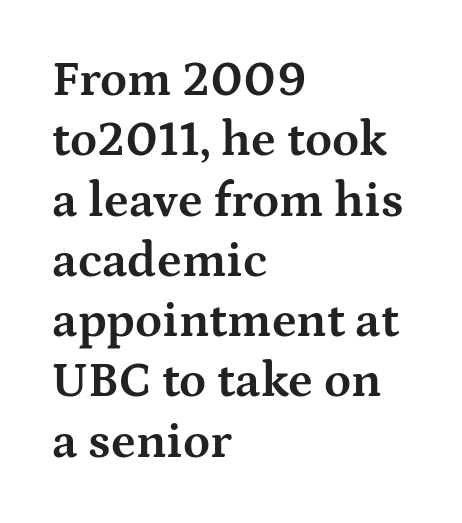
The image shows 49 px bold, wide serif type, upright; set left-aligned, line spacing 1.23x, normal letter spacing, not underlined; medium stroke contrast and a medium x-height.
